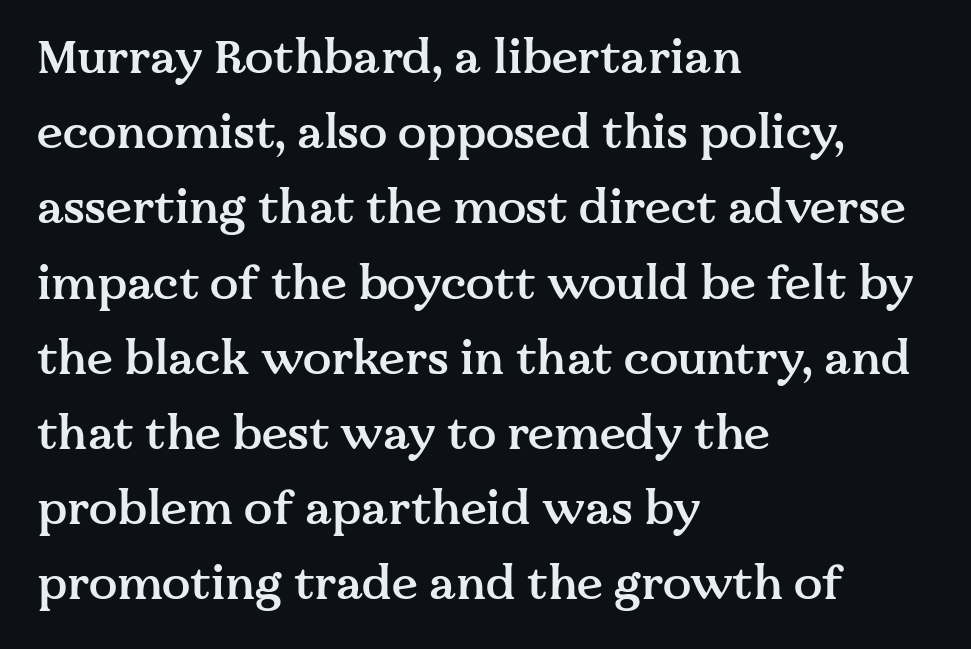
Q: Is the text bold? A: Semi-bold.
Q: Is the text italic (slanted)? A: No, it is upright.
Q: Is the typeface a serif or a sans-serif typeface? A: Serif.
Q: Is the text underlined? A: No.
Q: How is the paragraph aligned? A: Left-aligned.
Q: Is the spacing between letters normal or unusually wide? A: Normal.
Q: Is the spacing between lines tight, normal or loose? A: Normal.
Q: Width (condensed, normal, or wide)? A: Normal.
Q: Stroke contrast? A: Medium.
Q: x-height? A: Medium.
Q: Monospaced? A: No.
